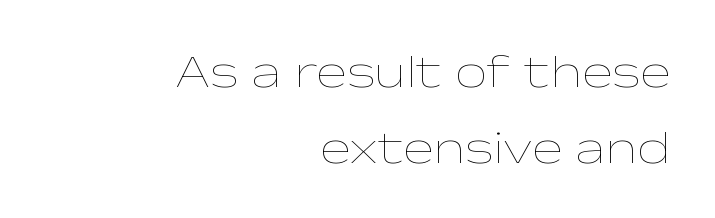
The image shows 46 px thin, wide type, upright; set right-aligned, normal line spacing (1.65x), normal letter spacing, not underlined; low stroke contrast and a medium x-height.
